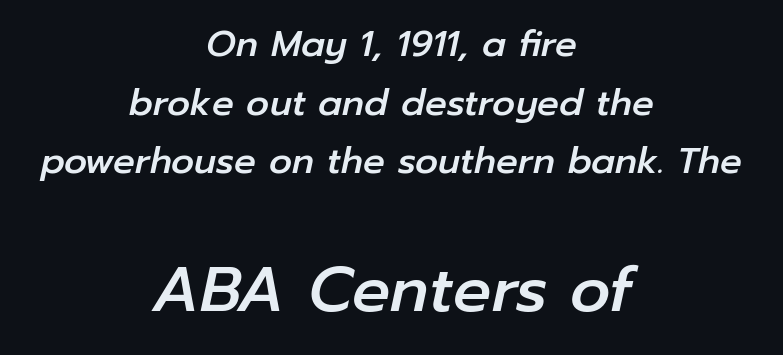
{"italic": "yes", "lean": "right", "slant_degrees": 12, "width": "normal", "stroke_contrast": "low", "x_height": "medium", "monospaced": "no", "underline": "no", "align": "center", "line_spacing": "normal", "line_spacing_ratio": 1.63, "letter_spacing": "normal", "letter_spacing_em": 0.0, "larger_block": "second", "size_ratio": 1.75, "glyph_px": 63}
